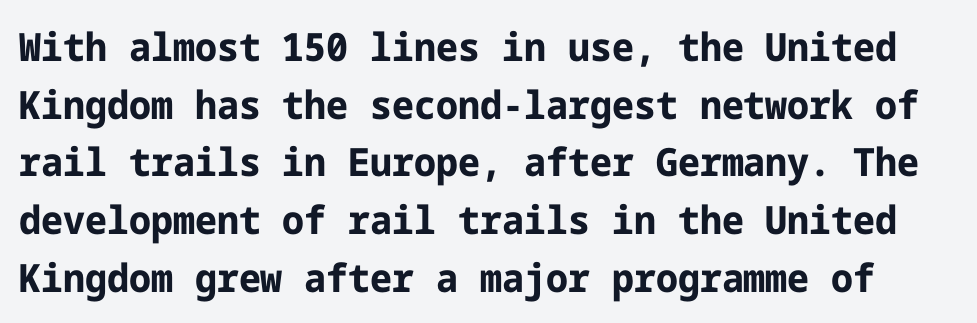
{"serif": "no", "italic": "no", "bold": "yes", "weight": "bold", "width": "normal", "stroke_contrast": "low", "x_height": "medium", "underline": "no", "line_spacing": "normal", "line_spacing_ratio": 1.48, "letter_spacing": "normal", "letter_spacing_em": 0.0, "glyph_px": 39}
